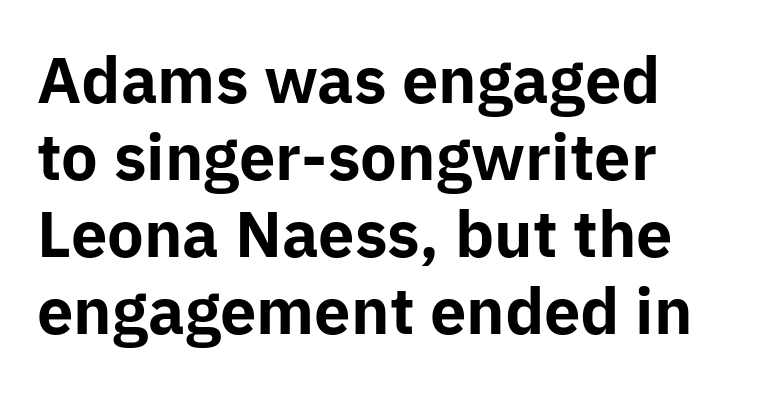
Q: Is the text bold? A: Yes.
Q: Is the text italic (slanted)? A: No, it is upright.
Q: Is the typeface a serif or a sans-serif typeface? A: Sans-serif.
Q: Is the text underlined? A: No.
Q: How is the paragraph aligned? A: Left-aligned.
Q: Is the spacing between letters normal or unusually wide? A: Normal.
Q: Width (condensed, normal, or wide)? A: Normal.
Q: Stroke contrast? A: Low.
Q: x-height? A: Medium.
Q: Monospaced? A: No.
